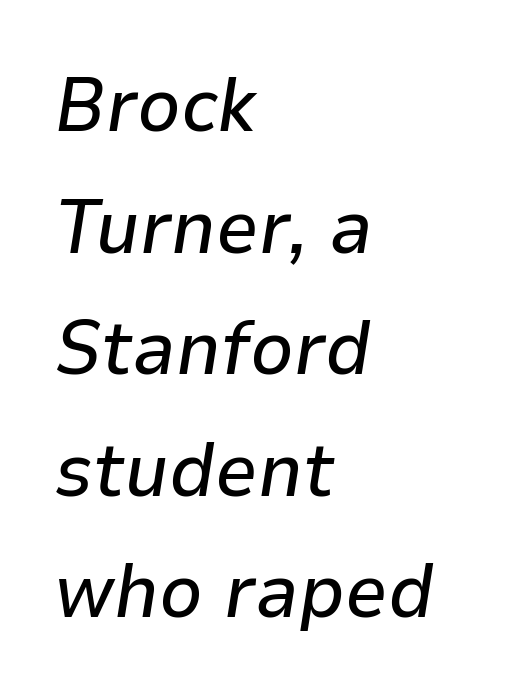
Q: Is the text italic (slanted)? A: Yes, it leans right by about 9 degrees.
Q: Is the text underlined? A: No.
Q: How is the paragraph aligned? A: Left-aligned.
Q: Is the spacing between letters normal or unusually wide? A: Normal.
Q: Is the spacing between lines tight, normal or loose? A: Normal.
Q: Width (condensed, normal, or wide)? A: Normal.
Q: Stroke contrast? A: Low.
Q: x-height? A: Medium.
Q: Monospaced? A: No.
